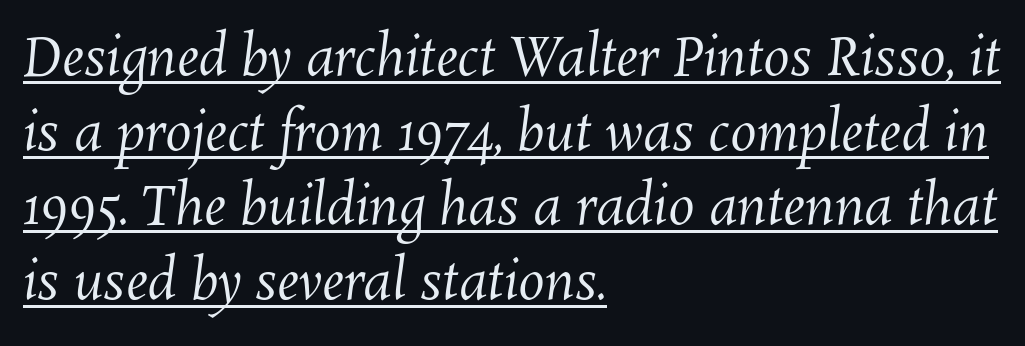
The compositor pushed each line to the left boundary. The passage shown is not bold in any degree. A typesetter would call this proportional, since set widths differ per character. How are the letters spaced? Ordinarily, with no added tracking. Underlining? Definitely there.
